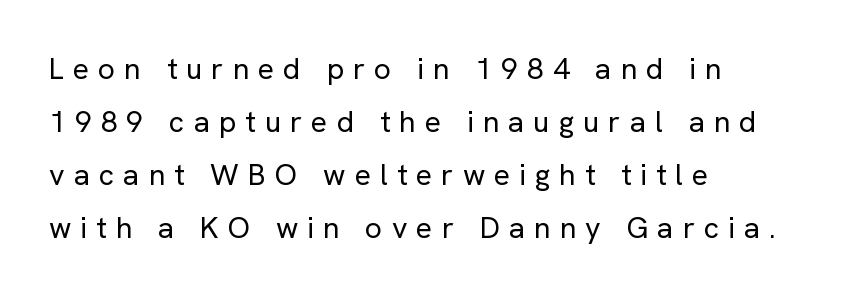
Q: Is the text bold? A: No.
Q: Is the text italic (slanted)? A: No, it is upright.
Q: Is the typeface a serif or a sans-serif typeface? A: Sans-serif.
Q: Is the text underlined? A: No.
Q: How is the paragraph aligned? A: Left-aligned.
Q: Is the spacing between letters normal or unusually wide? A: Unusually wide.
Q: Width (condensed, normal, or wide)? A: Normal.
Q: Stroke contrast? A: Low.
Q: x-height? A: Medium.
Q: Monospaced? A: No.
